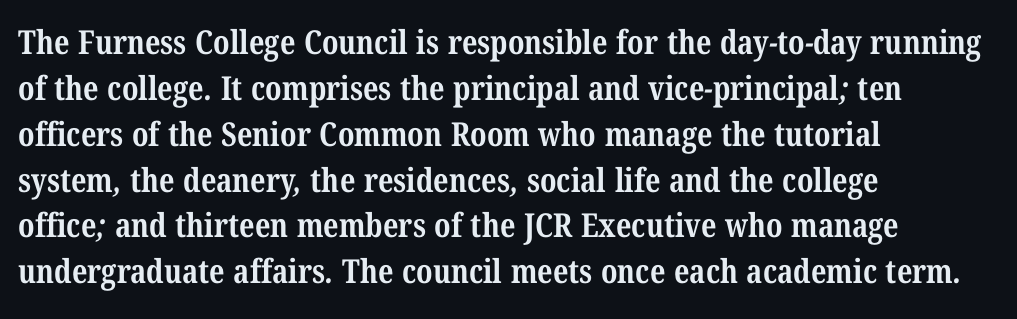
The image shows 33 px bold, condensed serif type; set left-aligned, normal line spacing (1.39x), normal letter spacing, not underlined; medium stroke contrast and a medium x-height.
